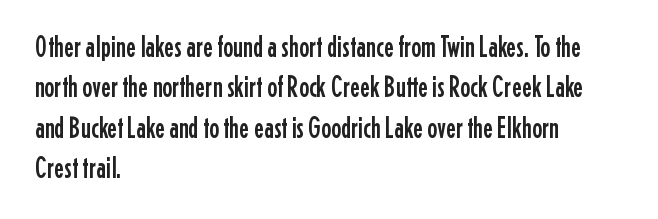
Q: Is the text italic (slanted)? A: No, it is upright.
Q: Is the typeface a serif or a sans-serif typeface? A: Sans-serif.
Q: Is the text underlined? A: No.
Q: How is the paragraph aligned? A: Left-aligned.
Q: Is the spacing between letters normal or unusually wide? A: Normal.
Q: Is the spacing between lines tight, normal or loose? A: Normal.
Q: Width (condensed, normal, or wide)? A: Condensed.
Q: Stroke contrast? A: Low.
Q: x-height? A: Medium.
Q: Monospaced? A: No.
